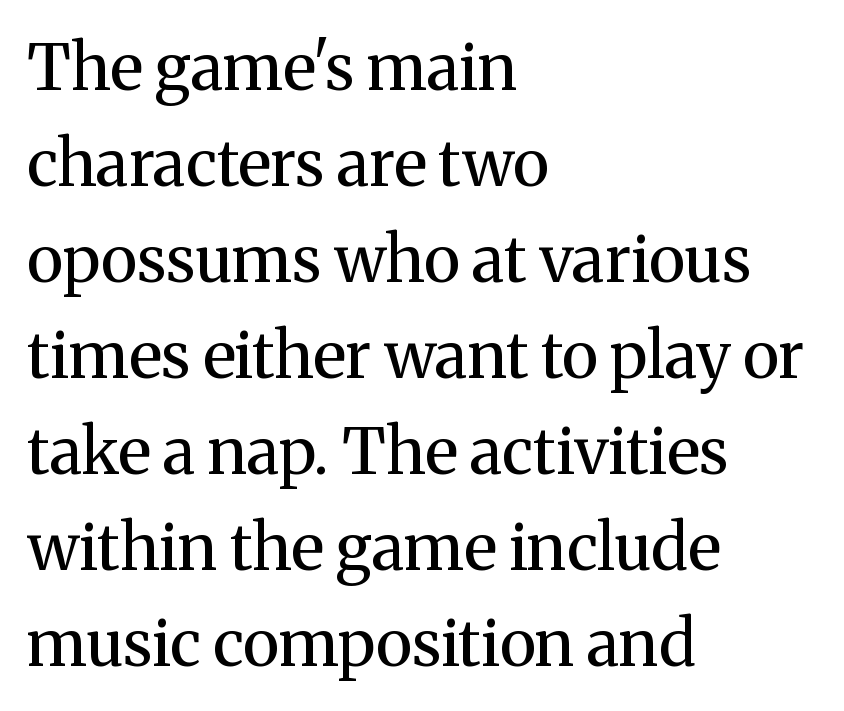
Q: Is the text bold? A: No.
Q: Is the text italic (slanted)? A: No, it is upright.
Q: Is the typeface a serif or a sans-serif typeface? A: Serif.
Q: Is the text underlined? A: No.
Q: How is the paragraph aligned? A: Left-aligned.
Q: Is the spacing between letters normal or unusually wide? A: Normal.
Q: Is the spacing between lines tight, normal or loose? A: Normal.
Q: Width (condensed, normal, or wide)? A: Normal.
Q: Stroke contrast? A: Medium.
Q: x-height? A: Medium.
Q: Monospaced? A: No.
